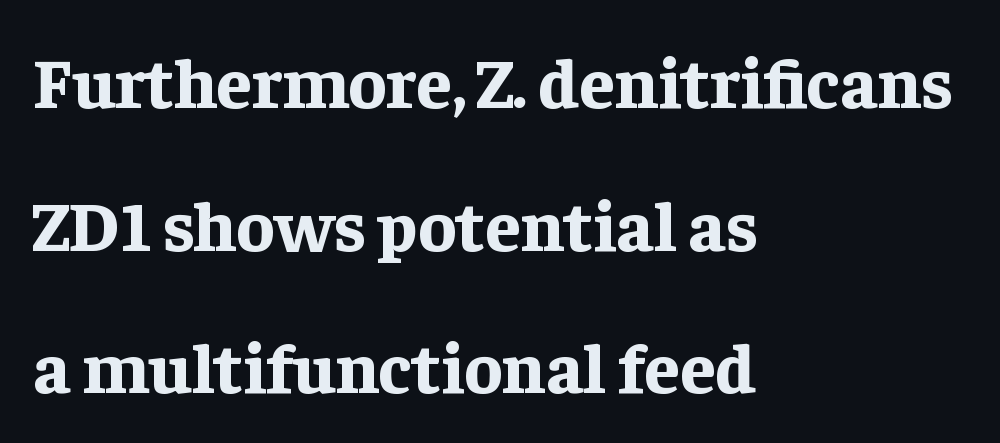
Q: Is the text bold? A: Yes.
Q: Is the text italic (slanted)? A: No, it is upright.
Q: Is the typeface a serif or a sans-serif typeface? A: Serif.
Q: Is the text underlined? A: No.
Q: How is the paragraph aligned? A: Left-aligned.
Q: Is the spacing between letters normal or unusually wide? A: Normal.
Q: Is the spacing between lines tight, normal or loose? A: Loose.
Q: Width (condensed, normal, or wide)? A: Normal.
Q: Stroke contrast? A: Low.
Q: x-height? A: Medium.
Q: Monospaced? A: No.
